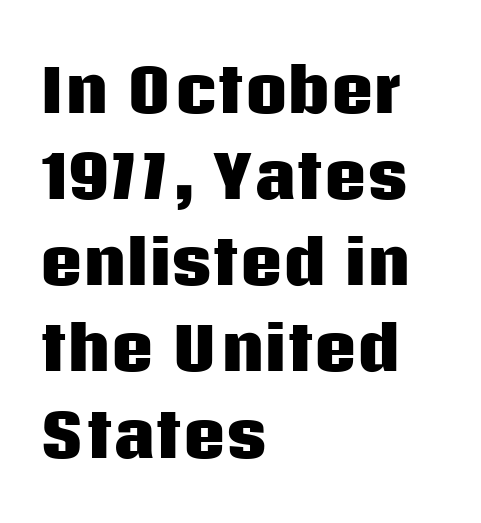
These lines sit exactly where default settings would place them. Spacing verdict: proportional, widths tailored to each character. Left-aligned paragraph, ragged on the right. In terms of posture, this sample is upright.
